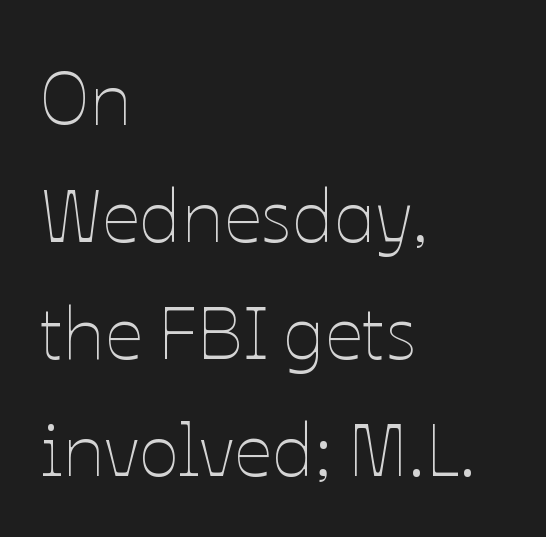
The font's upright variant was chosen for this text. Counters stay open thanks to moderate or lighter strokes. This block has exactly the height ordinary leading produces. Descenders hang freely into open space. Line starts are locked; line ends wander. The passage shown is typed in a proportional face where columns would drift.
